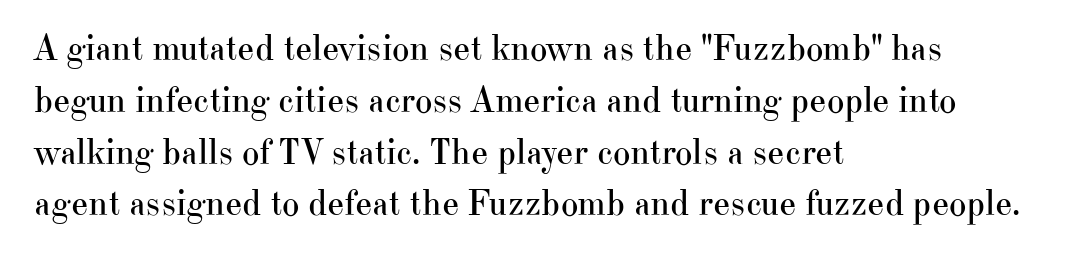
Q: Is the text bold? A: No.
Q: Is the text italic (slanted)? A: No, it is upright.
Q: Is the typeface a serif or a sans-serif typeface? A: Serif.
Q: Is the text underlined? A: No.
Q: How is the paragraph aligned? A: Left-aligned.
Q: Is the spacing between letters normal or unusually wide? A: Normal.
Q: Is the spacing between lines tight, normal or loose? A: Normal.
Q: Width (condensed, normal, or wide)? A: Normal.
Q: Stroke contrast? A: High.
Q: x-height? A: Small.
Q: Monospaced? A: No.
